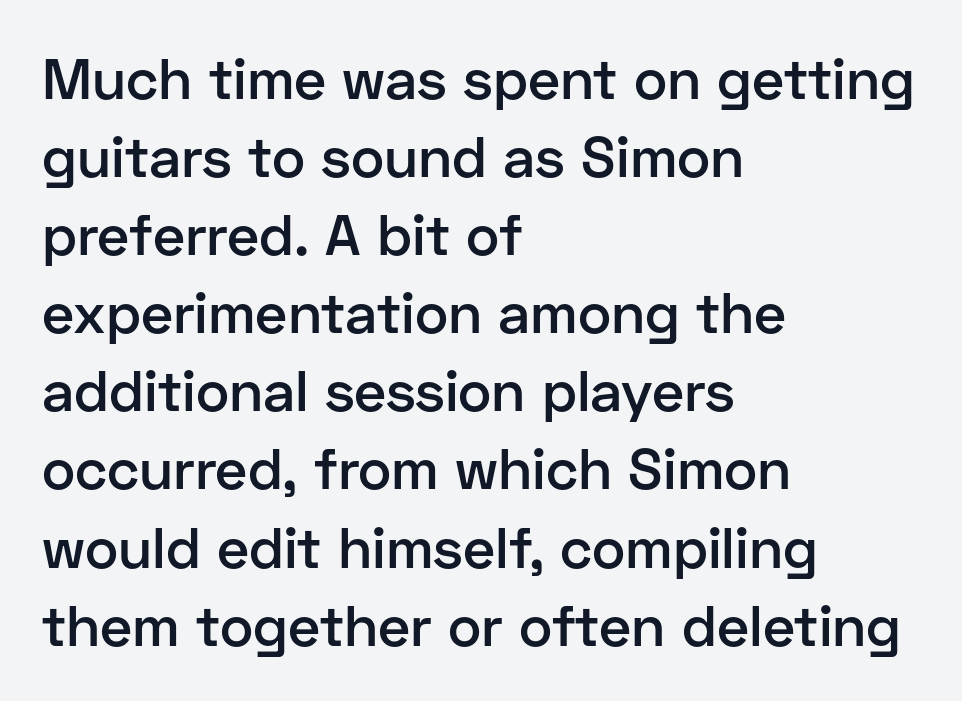
Q: Is the text bold? A: Semi-bold.
Q: Is the text italic (slanted)? A: No, it is upright.
Q: Is the typeface a serif or a sans-serif typeface? A: Sans-serif.
Q: Is the text underlined? A: No.
Q: How is the paragraph aligned? A: Left-aligned.
Q: Is the spacing between letters normal or unusually wide? A: Normal.
Q: Is the spacing between lines tight, normal or loose? A: Normal.
Q: Width (condensed, normal, or wide)? A: Normal.
Q: Stroke contrast? A: Low.
Q: x-height? A: Medium.
Q: Monospaced? A: No.
